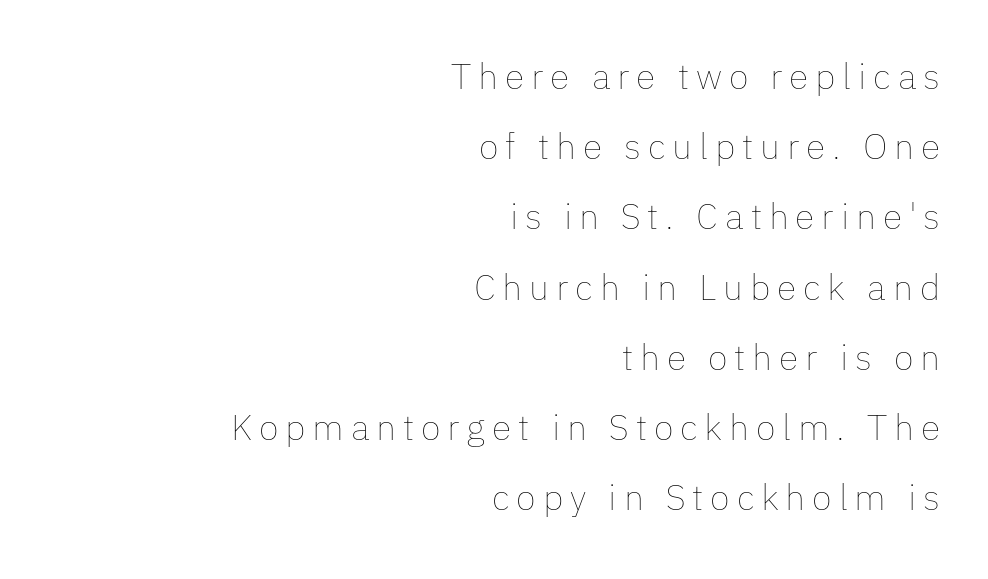
Rendered with straight, roman letterforms. Each row of text sits above clean, open space. A typesetter would call this proportional, since set widths differ per character. Compared with typical paragraphs, the rows here are farther apart.
